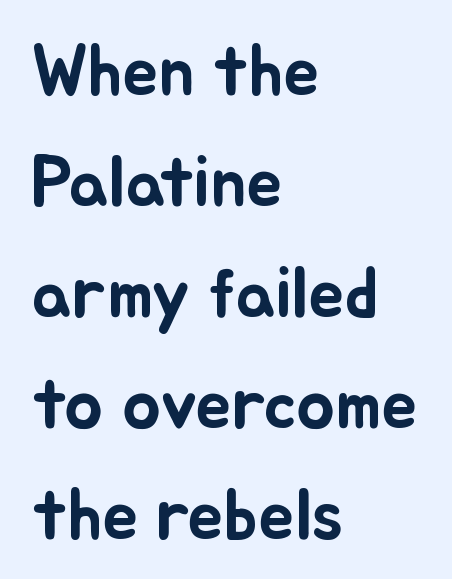
The image shows 72 px text type, upright; set left-aligned, normal line spacing (1.54x), normal letter spacing, not underlined; low stroke contrast and a small x-height.
